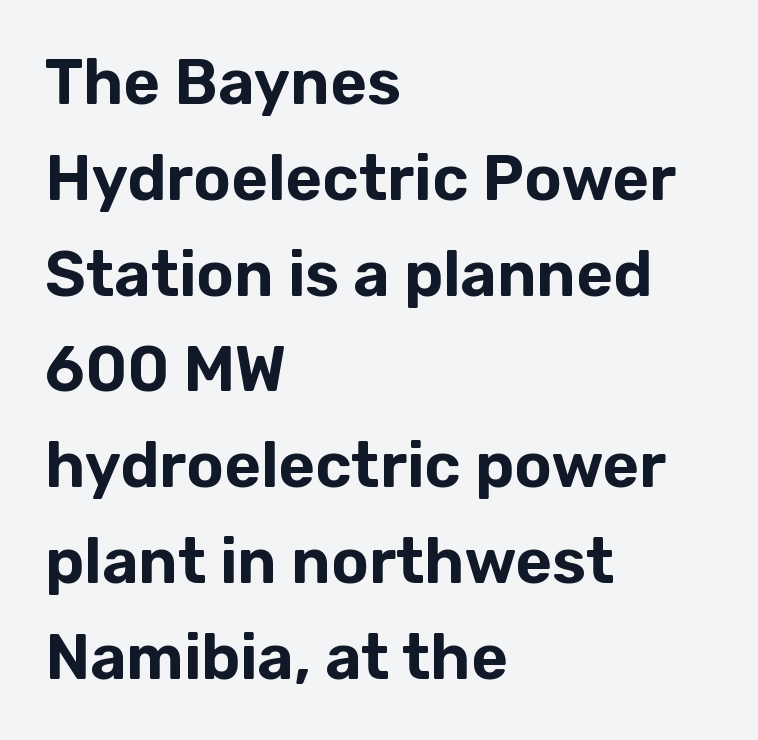
The image shows 63 px sans-serif type, upright; set left-aligned, normal line spacing (1.52x), normal letter spacing, not underlined; low stroke contrast and a medium x-height.
